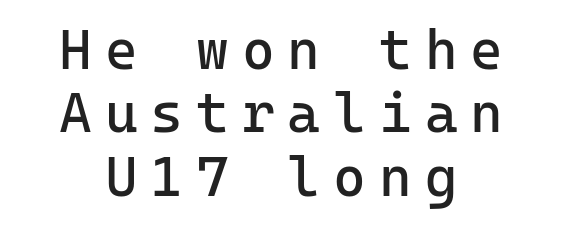
Q: Is the text bold? A: No.
Q: Is the text italic (slanted)? A: No, it is upright.
Q: Is the typeface a serif or a sans-serif typeface? A: Sans-serif.
Q: Is the text underlined? A: No.
Q: How is the paragraph aligned? A: Centered.
Q: Is the spacing between letters normal or unusually wide? A: Unusually wide.
Q: Is the spacing between lines tight, normal or loose? A: Tight.
Q: Width (condensed, normal, or wide)? A: Normal.
Q: Stroke contrast? A: Low.
Q: x-height? A: Medium.
